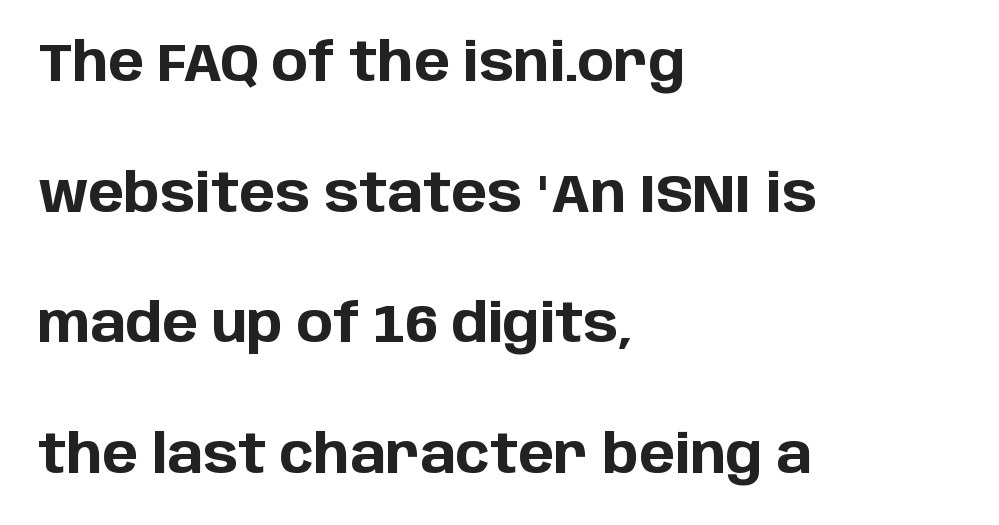
The image shows 54 px bold sans-serif type, upright; set left-aligned, loose line spacing (2.42x), normal letter spacing, not underlined; low stroke contrast and a large x-height.
